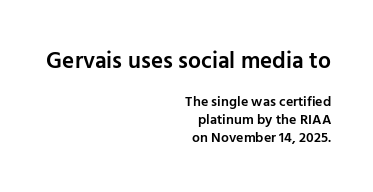
{"italic": "no", "bold": "semi", "underline": "no", "align": "right", "line_spacing": "normal", "line_spacing_ratio": 1.28, "letter_spacing": "normal", "letter_spacing_em": 0.0, "larger_block": "first", "size_ratio": 1.64, "glyph_px": 23}
